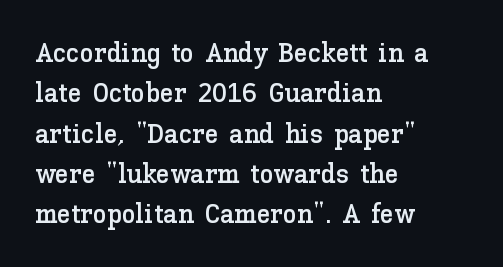
The image shows 28 px text type, upright; set left-aligned, normal line spacing (1.44x), normal letter spacing, not underlined; low stroke contrast and a medium x-height.
